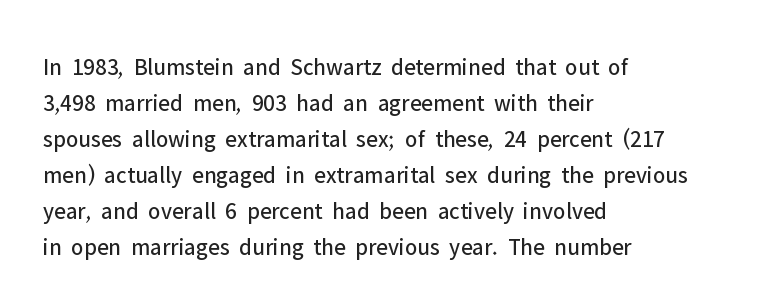
The image shows 24 px text type, upright; set left-aligned, normal line spacing (1.5x), normal letter spacing, not underlined.
